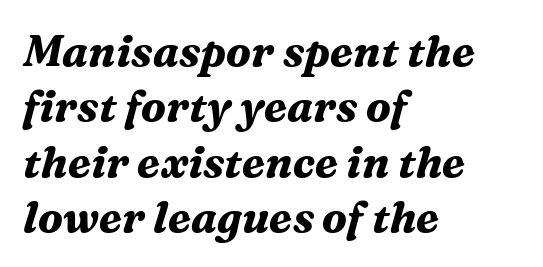
Q: Is the text bold? A: Yes.
Q: Is the text italic (slanted)? A: Yes, it leans right by about 16 degrees.
Q: Is the typeface a serif or a sans-serif typeface? A: Serif.
Q: Is the text underlined? A: No.
Q: How is the paragraph aligned? A: Left-aligned.
Q: Is the spacing between letters normal or unusually wide? A: Normal.
Q: Is the spacing between lines tight, normal or loose? A: Normal.
Q: Width (condensed, normal, or wide)? A: Normal.
Q: Stroke contrast? A: Medium.
Q: x-height? A: Medium.
Q: Monospaced? A: No.
